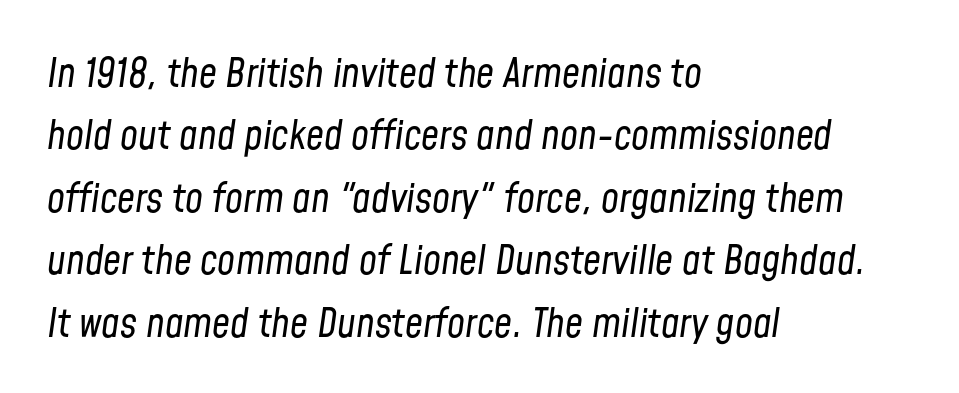
Honestly, the row spacing looks completely unremarkable. Is this a heavy cut? Hardly; it is regular or lighter. Observe the ordinary spacing: letters are neighbours, not strangers. This sample has the flowing, uneven cadence of proportional lettering. The text carries the slant typical of an italic or oblique font.
